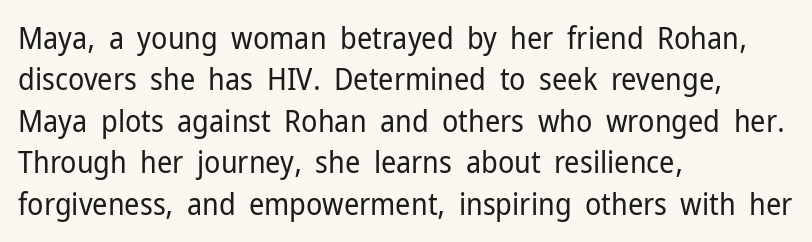
{"serif": "no", "italic": "no", "bold": "no", "weight": "regular", "width": "normal", "stroke_contrast": "low", "x_height": "medium", "monospaced": "no", "underline": "no", "align": "left", "line_spacing": "normal", "line_spacing_ratio": 1.38, "letter_spacing": "normal", "letter_spacing_em": 0.0, "glyph_px": 30}
